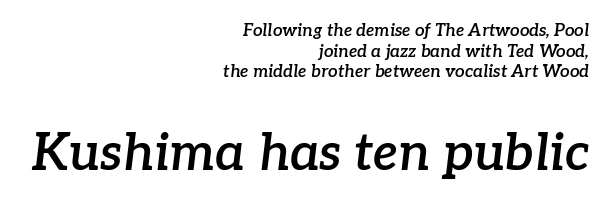
Q: Is the text bold? A: Semi-bold.
Q: Is the text italic (slanted)? A: Yes, it leans right by about 7 degrees.
Q: Is the typeface a serif or a sans-serif typeface? A: Serif.
Q: Is the text underlined? A: No.
Q: How is the paragraph aligned? A: Right-aligned.
Q: Is the spacing between letters normal or unusually wide? A: Normal.
Q: Which block of text is set in a larger size, the first (top) or the second (bottom)? A: The second (bottom) one.
Q: Width (condensed, normal, or wide)? A: Normal.
Q: Stroke contrast? A: Low.
Q: x-height? A: Medium.
Q: Monospaced? A: No.
